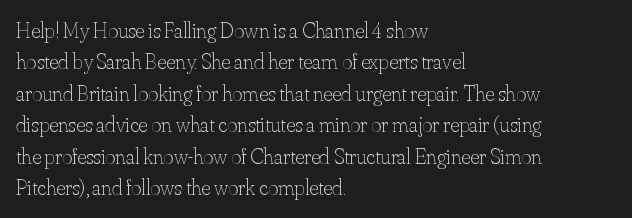
The line-height multiplier appears to be the usual default. The ragged edge is on the right, which tells us the setting is flush left. A typesetter would mark this as roman, not italic. This sample uses plain, unmodified letter spacing. No letter is thick-stroked: the sample isn't bold.
